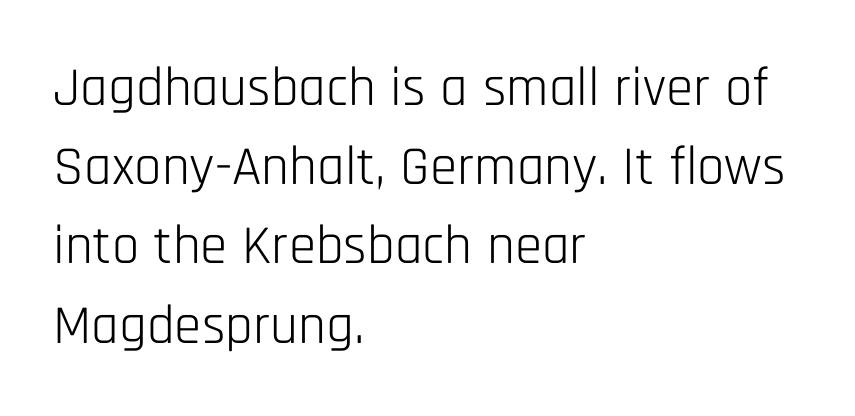
{"serif": "no", "italic": "no", "bold": "no", "weight": "light", "width": "condensed", "stroke_contrast": "low", "x_height": "large", "monospaced": "no", "underline": "no", "align": "left", "line_spacing": "normal", "line_spacing_ratio": 1.44, "letter_spacing": "normal", "letter_spacing_em": 0.0, "glyph_px": 55}
